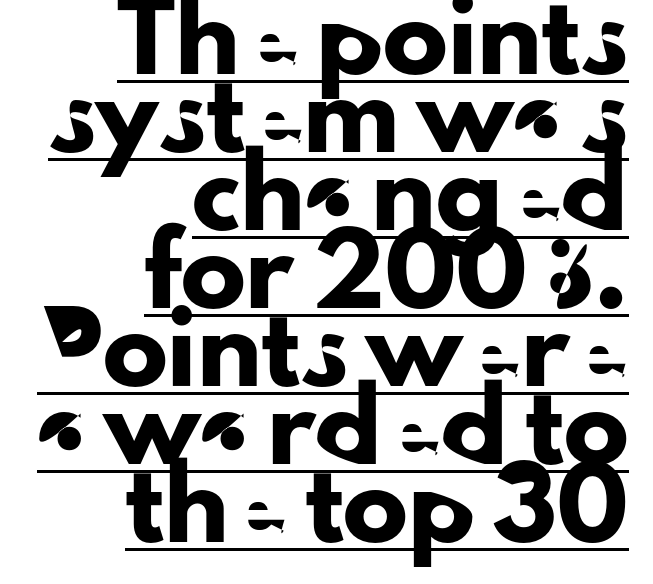
{"serif": "no", "italic": "no", "width": "normal", "stroke_contrast": "low", "x_height": "small", "monospaced": "no", "underline": "yes", "align": "right", "line_spacing_ratio": 1.2, "letter_spacing": "normal", "letter_spacing_em": 0.0, "glyph_px": 65}
